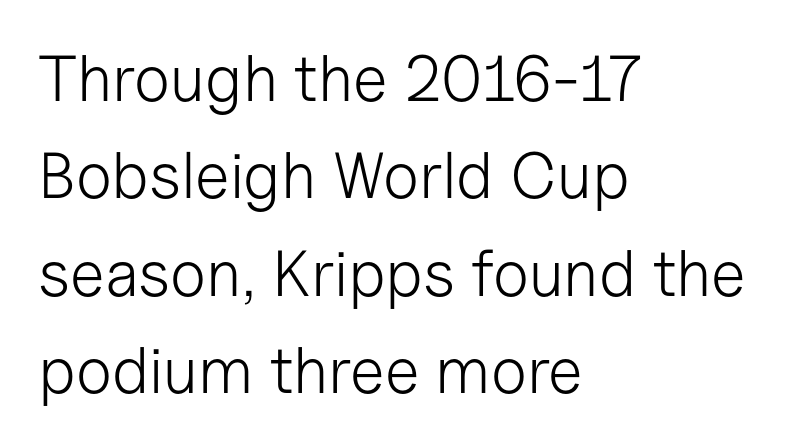
The face used here is proportionally spaced, like ordinary book or web type. Unmarked baselines from the first word to the last. Typeset ragged right — the left edge is the straight one. I'd call this a sans setting — the letters go barefoot. Weight: in the light-to-regular range. If you measured baseline to baseline, you'd find a middling distance.
